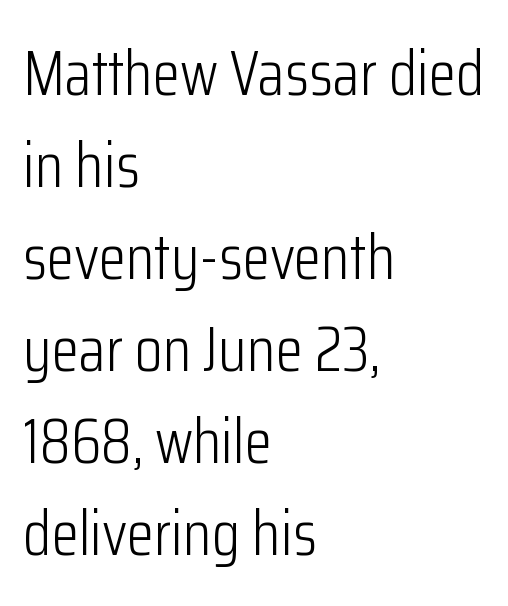
Casual observation: everything's shoved over to the left. The face used here is a sans, in the tradition of grotesques and geometrics. The rows are spaced the way most documents space them. The weight tops out at a normal text grade. This sample uses plain, unmodified letter spacing. Each letter keeps its own natural width here, so spacing adapts to shape.
